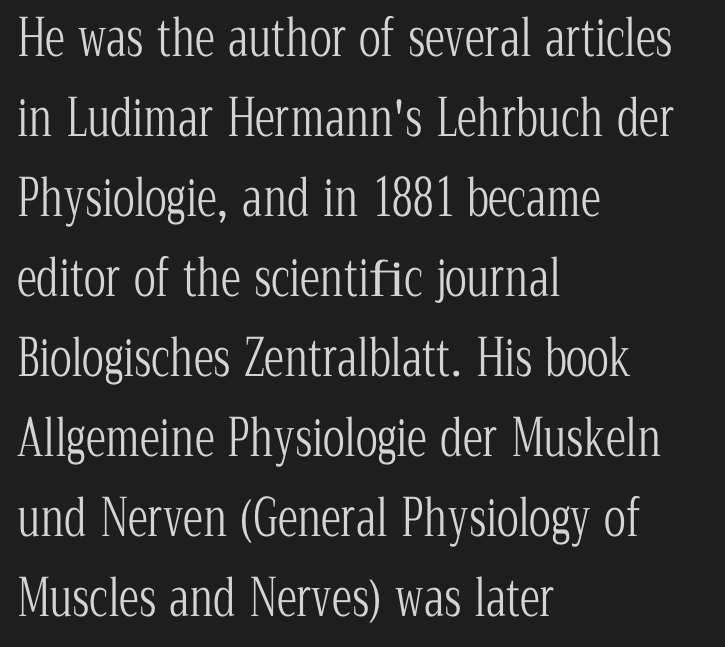
{"serif": "yes", "italic": "no", "bold": "no", "weight": "light", "width": "condensed", "stroke_contrast": "low", "x_height": "medium", "monospaced": "no", "underline": "no", "align": "left", "line_spacing": "normal", "line_spacing_ratio": 1.57, "letter_spacing": "normal", "letter_spacing_em": 0.0, "glyph_px": 51}
